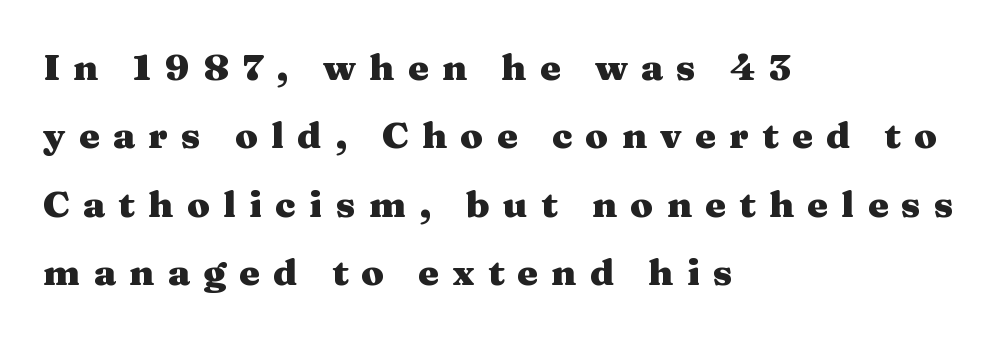
The image shows 37 px heavy, wide serif type, upright; set left-aligned, line spacing 1.85x, unusually wide letter spacing (+0.36 em), not underlined; medium stroke contrast and a medium x-height.
